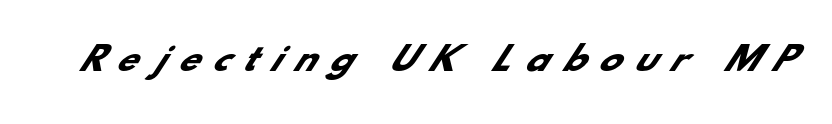
Q: Is the text bold? A: Yes.
Q: Is the typeface a serif or a sans-serif typeface? A: Sans-serif.
Q: Is the text underlined? A: No.
Q: Is the spacing between letters normal or unusually wide? A: Unusually wide.
Q: Width (condensed, normal, or wide)? A: Normal.
Q: Stroke contrast? A: Low.
Q: x-height? A: Small.
Q: Monospaced? A: No.
